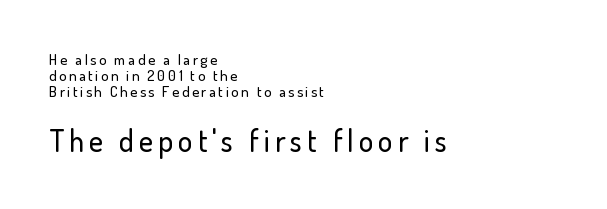
The image shows 30 px sans-serif type, upright; set left-aligned, tight line spacing (1.06x), not underlined; the second (bottom) block is 2.0x larger; low stroke contrast and a small x-height.
